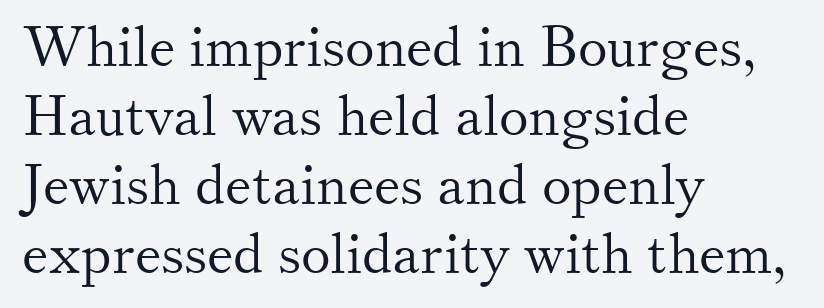
{"serif": "yes", "italic": "no", "bold": "no", "weight": "light", "width": "normal", "stroke_contrast": "medium", "x_height": "small", "monospaced": "no", "underline": "no", "align": "left", "line_spacing_ratio": 1.23, "letter_spacing": "normal", "letter_spacing_em": 0.0, "glyph_px": 56}
